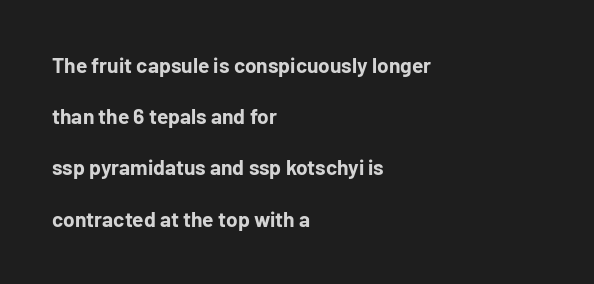
The image shows 21 px bold type, upright; set left-aligned, loose line spacing (2.44x), normal letter spacing, not underlined.
